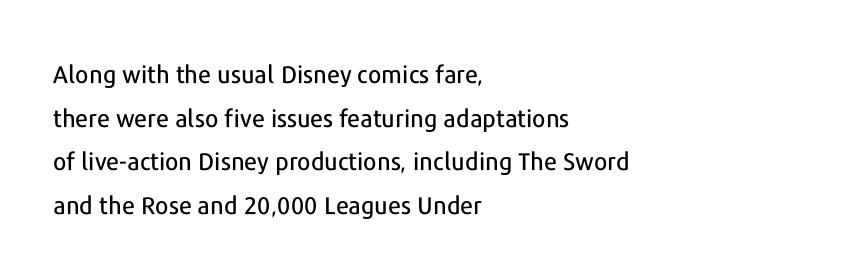
The image shows 24 px text type, upright; set left-aligned, line spacing 1.82x, normal letter spacing, not underlined.
